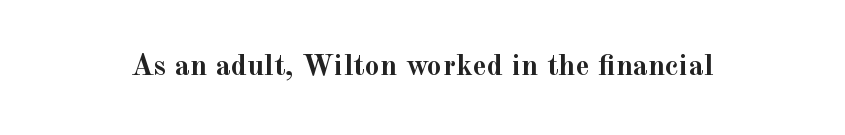
These lines carry a lot of weight — the face is fully bold. Old-style or modern, the face here clearly has serifs. If you drew a line through each stem, it would be perfectly vertical. Note the varied advance widths — an 'i' is clearly narrower than an 'm'. Each row of text sits above clean, open space.
